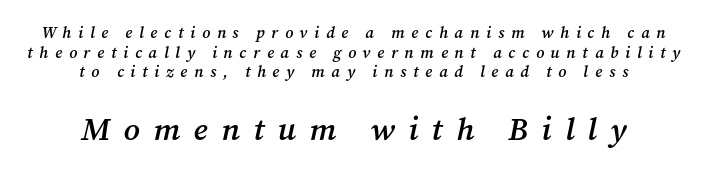
Q: Is the text bold? A: Semi-bold.
Q: Is the text italic (slanted)? A: Yes, it leans right by about 12 degrees.
Q: Is the typeface a serif or a sans-serif typeface? A: Serif.
Q: Is the text underlined? A: No.
Q: How is the paragraph aligned? A: Centered.
Q: Is the spacing between letters normal or unusually wide? A: Unusually wide.
Q: Which block of text is set in a larger size, the first (top) or the second (bottom)? A: The second (bottom) one.
Q: Width (condensed, normal, or wide)? A: Normal.
Q: Stroke contrast? A: Medium.
Q: x-height? A: Medium.
Q: Monospaced? A: No.
